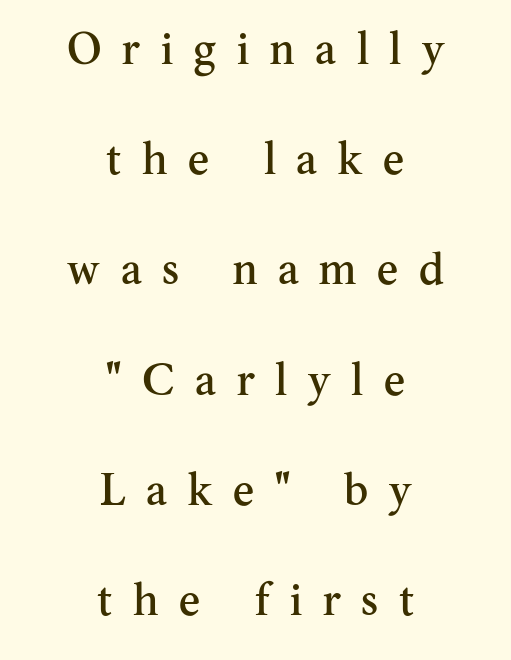
The image shows 45 px serif type, upright; set centered, loose line spacing (2.45x), unusually wide letter spacing (+0.46 em), not underlined; medium stroke contrast and a small x-height.
